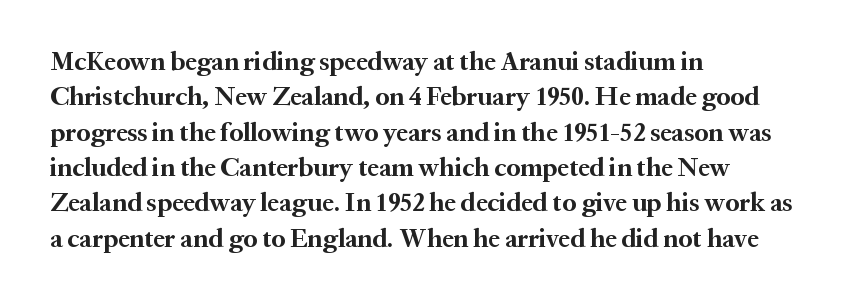
Normally led — the rows are evenly, conventionally spaced. A roman cut, with each character standing at attention. The gaps between neighbouring characters are ordinary and unremarkable. The words here are not underlined. Left-aligned paragraph, ragged on the right. The typesetting leans heavy: a genuine bold.
